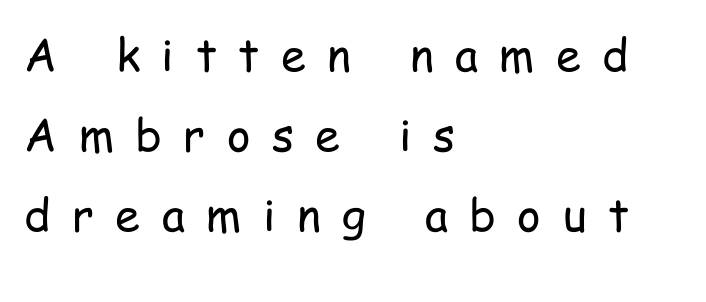
{"serif": "no", "italic": "no", "bold": "no", "weight": "regular", "width": "condensed", "stroke_contrast": "low", "x_height": "medium", "monospaced": "no", "underline": "no", "align": "left", "line_spacing_ratio": 1.78, "letter_spacing": "wide", "letter_spacing_em": 0.48, "glyph_px": 45}
